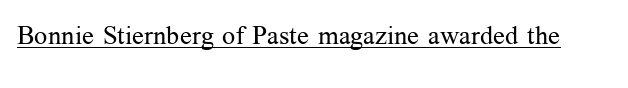
{"italic": "no", "bold": "no", "underline": "yes", "letter_spacing": "normal", "letter_spacing_em": 0.0, "glyph_px": 26}
